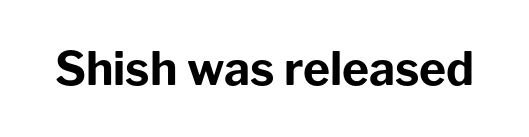
Q: Is the text bold? A: Yes.
Q: Is the text italic (slanted)? A: No, it is upright.
Q: Is the typeface a serif or a sans-serif typeface? A: Sans-serif.
Q: Is the text underlined? A: No.
Q: Is the spacing between letters normal or unusually wide? A: Normal.
Q: Width (condensed, normal, or wide)? A: Normal.
Q: Stroke contrast? A: Low.
Q: x-height? A: Medium.
Q: Monospaced? A: No.
